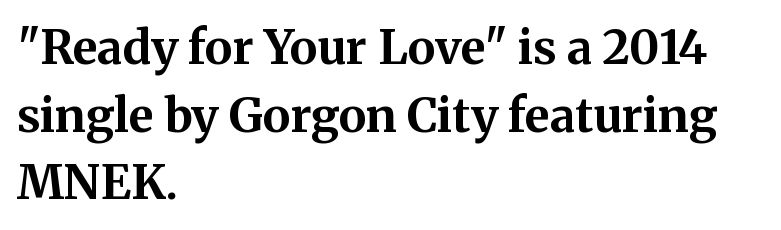
The image shows 47 px bold serif type, upright; set left-aligned, normal line spacing (1.44x), normal letter spacing, not underlined; medium stroke contrast and a medium x-height.
